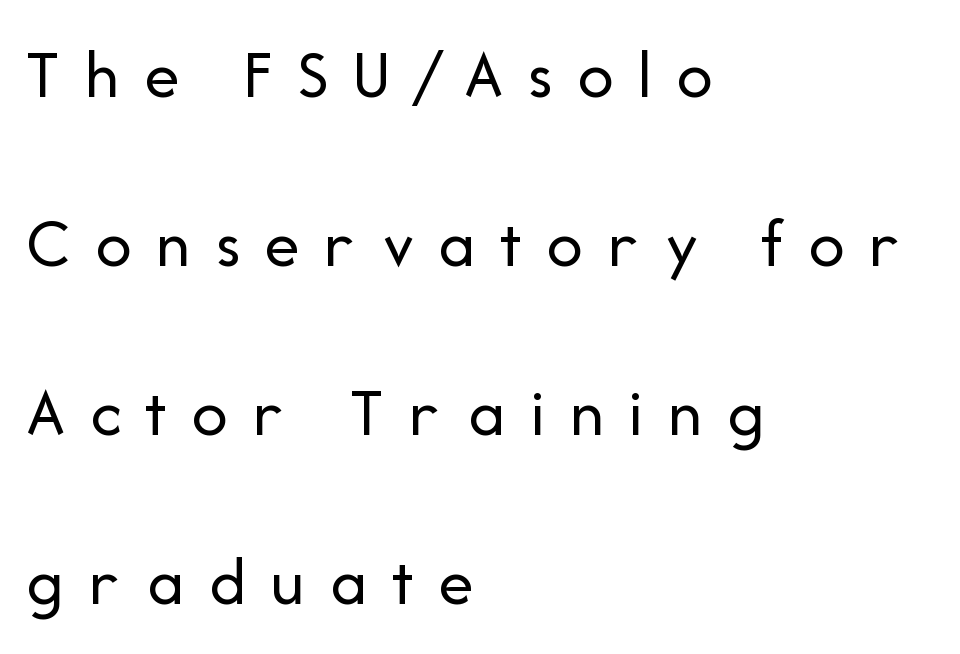
Q: Is the text bold? A: No.
Q: Is the text italic (slanted)? A: No, it is upright.
Q: Is the typeface a serif or a sans-serif typeface? A: Sans-serif.
Q: Is the text underlined? A: No.
Q: How is the paragraph aligned? A: Left-aligned.
Q: Is the spacing between letters normal or unusually wide? A: Unusually wide.
Q: Is the spacing between lines tight, normal or loose? A: Loose.
Q: Width (condensed, normal, or wide)? A: Normal.
Q: Stroke contrast? A: Low.
Q: x-height? A: Medium.
Q: Monospaced? A: No.
